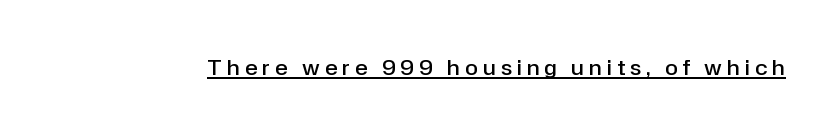
The image shows 21 px text type, upright; set unusually wide letter spacing (+0.25 em), underlined.
